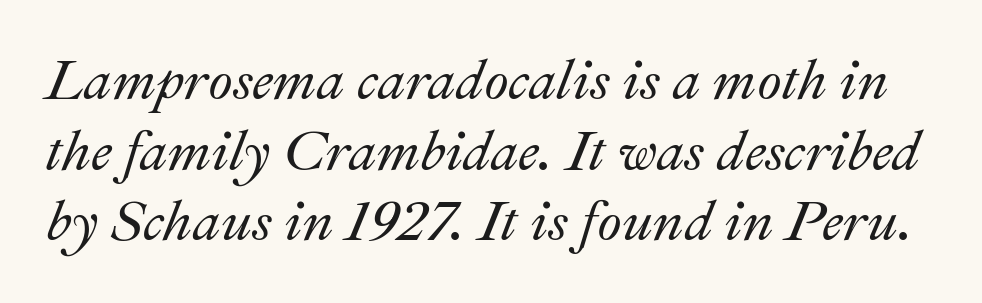
The image shows 56 px text type, italic (leaning right); set normal line spacing (1.26x), normal letter spacing, not underlined; medium stroke contrast and a small x-height.
